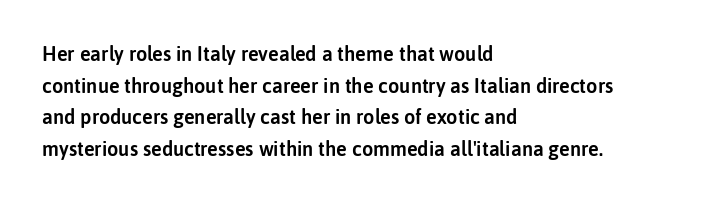
The baseline area is clear. The letterforms sit shoulder to shoulder at normal distance. Each line starts at the same left margin while the right side varies. You can tell it's not italic because the verticals are truly vertical.
